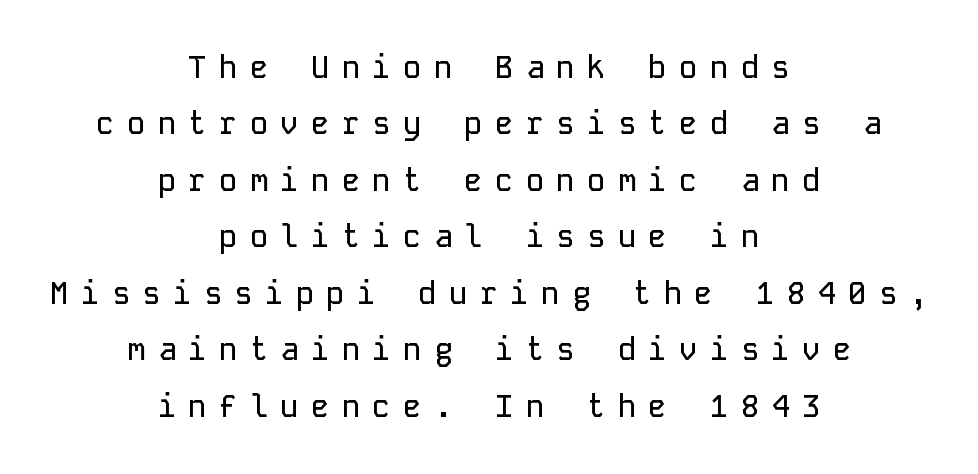
Monospaced: the letters line up in strict vertical columns. Descenders hang freely into open space. Each line is balanced around a shared central axis. Style check: upright. What stands out about the letter spacing? Its width — letters are far apart.
